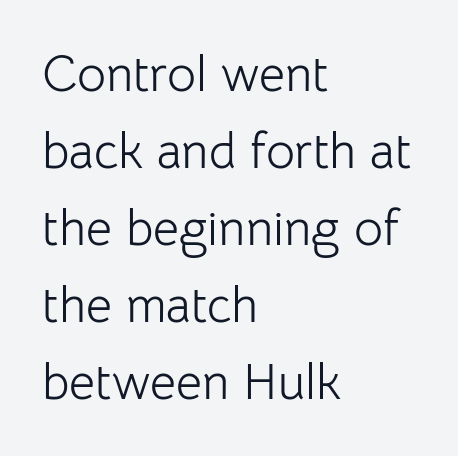
The image shows 50 px light sans-serif type, upright; set left-aligned, normal line spacing (1.54x), normal letter spacing, not underlined; low stroke contrast and a medium x-height.
